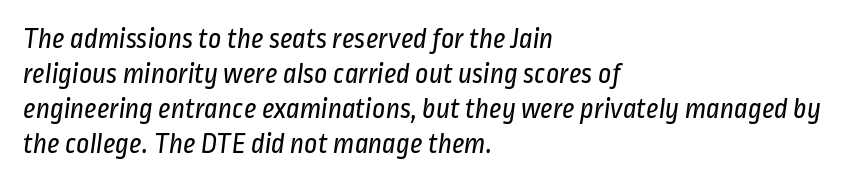
Observe the ordinary spacing: letters are neighbours, not strangers. A sans-serif font was chosen for this passage. Each letter keeps its own natural width here, so spacing adapts to shape. No word sits above an underline. The letters look calm and open, with moderate or lighter stems. This sample is left-justified, so line endings fall wherever the words run out.
